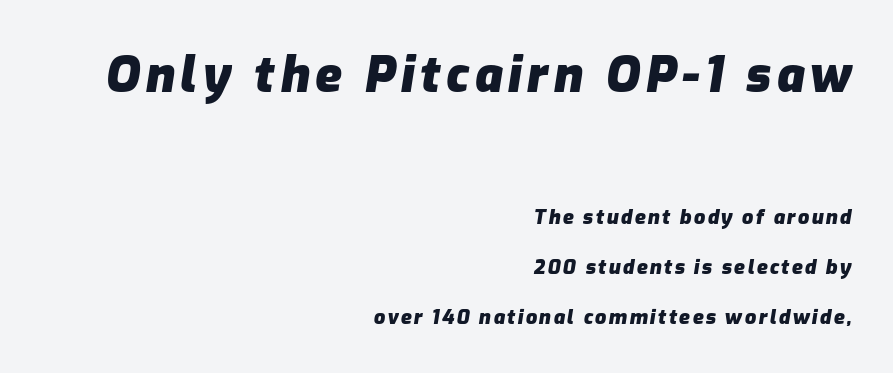
The image shows 49 px heavy type, italic (leaning right); set right-aligned, loose line spacing (2.49x), not underlined; the first (top) block is 2.45x larger; low stroke contrast and a medium x-height.
